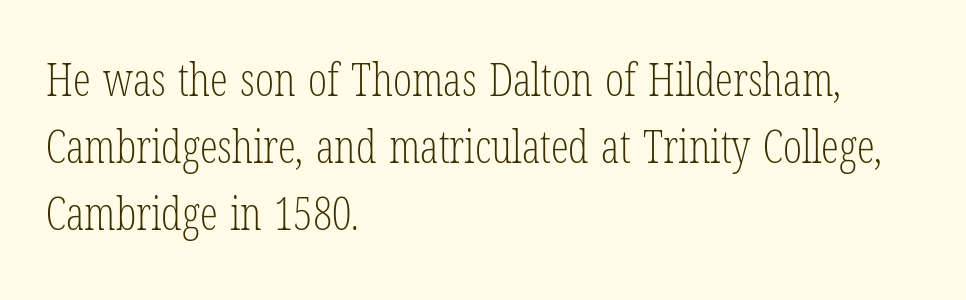
Each stroke keeps to a modest, everyday thickness or less. The compositor pushed each line to the left boundary. The foot of each line stays bare and open. Posture: upright roman. Classification — serif.
